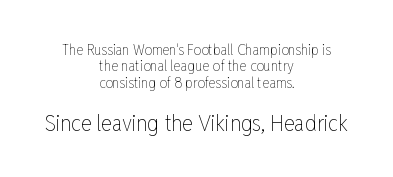
Q: Is the text bold? A: No.
Q: Is the text italic (slanted)? A: No, it is upright.
Q: Is the text underlined? A: No.
Q: How is the paragraph aligned? A: Centered.
Q: Is the spacing between letters normal or unusually wide? A: Normal.
Q: Is the spacing between lines tight, normal or loose? A: Tight.
Q: Which block of text is set in a larger size, the first (top) or the second (bottom)? A: The second (bottom) one.
